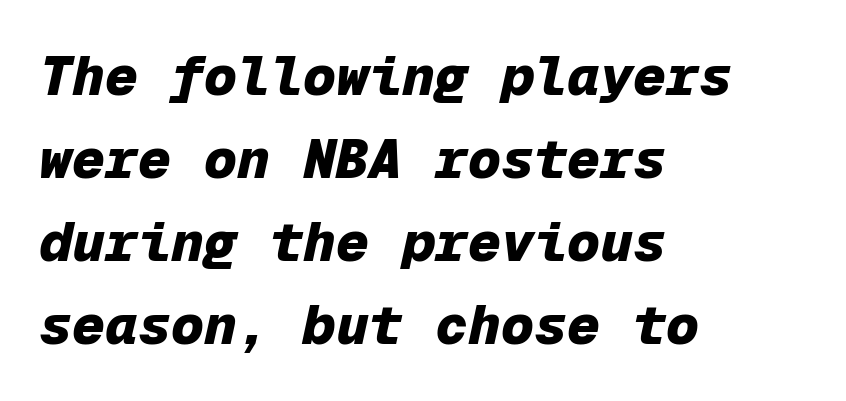
Heavy, bold letterforms. Where is the straight margin? On the left. The tracking reads as untouched default to a designer's eye. No word sits above an underline. Notice how descenders clear the ascenders below comfortably — that's standard leading.
